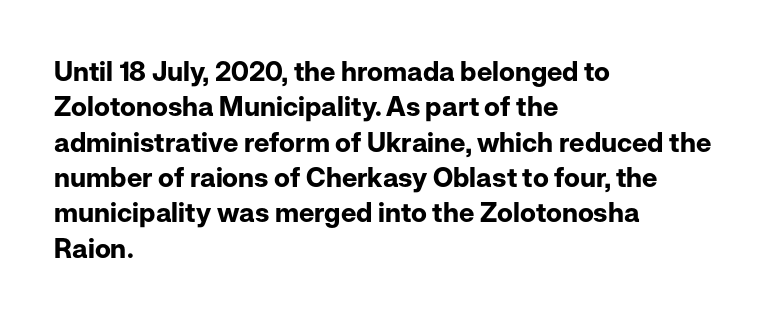
Q: Is the text bold? A: Yes.
Q: Is the text italic (slanted)? A: No, it is upright.
Q: Is the text underlined? A: No.
Q: How is the paragraph aligned? A: Left-aligned.
Q: Is the spacing between letters normal or unusually wide? A: Normal.
Q: Is the spacing between lines tight, normal or loose? A: Normal.
